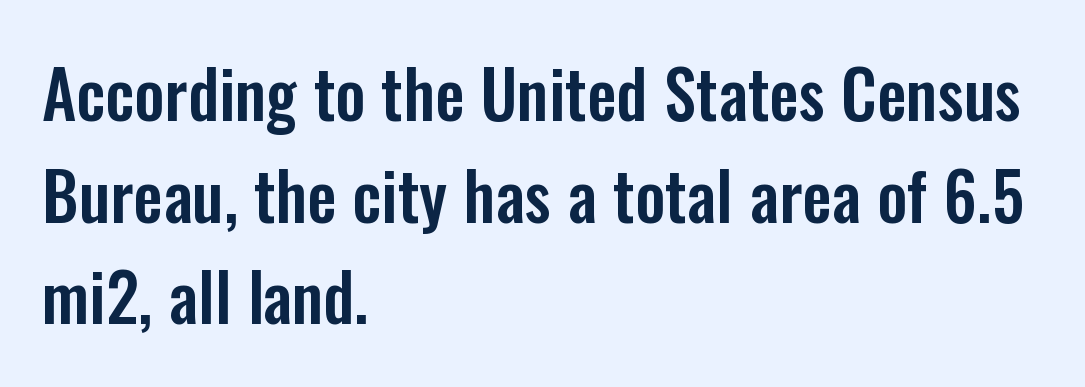
The image shows 66 px condensed sans-serif type, upright; set left-aligned, normal line spacing (1.54x), normal letter spacing, not underlined; low stroke contrast and a medium x-height.
